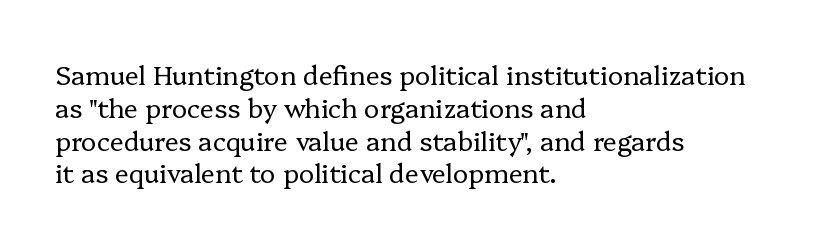
Q: Is the text bold? A: No.
Q: Is the text italic (slanted)? A: No, it is upright.
Q: Is the text underlined? A: No.
Q: How is the paragraph aligned? A: Left-aligned.
Q: Is the spacing between letters normal or unusually wide? A: Normal.
Q: Is the spacing between lines tight, normal or loose? A: Normal.
